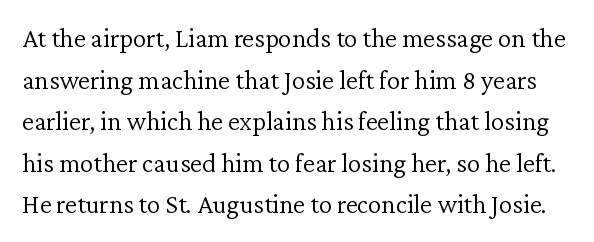
A clean baseline with only descenders dipping below it. In terms of leading, this rendering sits right in the middle. The horizontal fit of the characters is conventional and even. If you drew a line through each stem, it would be perfectly vertical.
